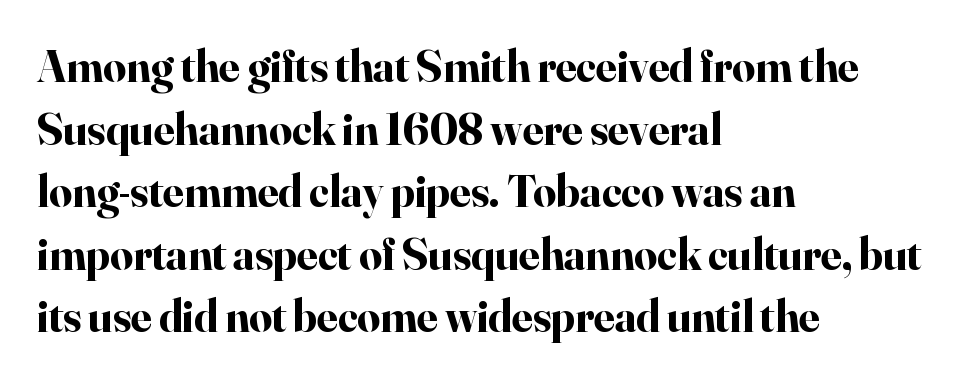
{"serif": "yes", "italic": "no", "bold": "yes", "weight": "bold", "width": "normal", "stroke_contrast": "high", "x_height": "small", "monospaced": "no", "underline": "no", "align": "left", "line_spacing": "normal", "line_spacing_ratio": 1.39, "letter_spacing": "normal", "letter_spacing_em": 0.0, "glyph_px": 45}
